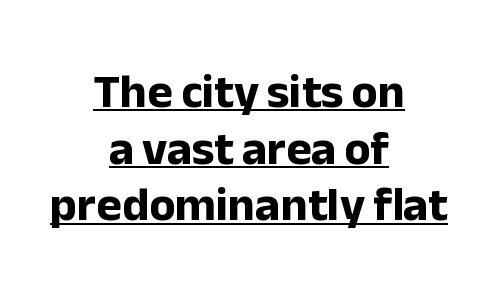
Q: Is the text bold? A: Yes.
Q: Is the text italic (slanted)? A: No, it is upright.
Q: Is the typeface a serif or a sans-serif typeface? A: Sans-serif.
Q: Is the text underlined? A: Yes.
Q: How is the paragraph aligned? A: Centered.
Q: Is the spacing between letters normal or unusually wide? A: Normal.
Q: Width (condensed, normal, or wide)? A: Normal.
Q: Stroke contrast? A: Low.
Q: x-height? A: Medium.
Q: Monospaced? A: No.
